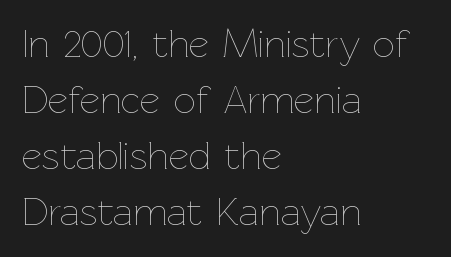
{"italic": "no", "bold": "no", "weight": "thin", "width": "normal", "stroke_contrast": "low", "x_height": "medium", "monospaced": "no", "underline": "no", "align": "left", "line_spacing": "normal", "line_spacing_ratio": 1.44, "letter_spacing": "normal", "letter_spacing_em": 0.0, "glyph_px": 39}
